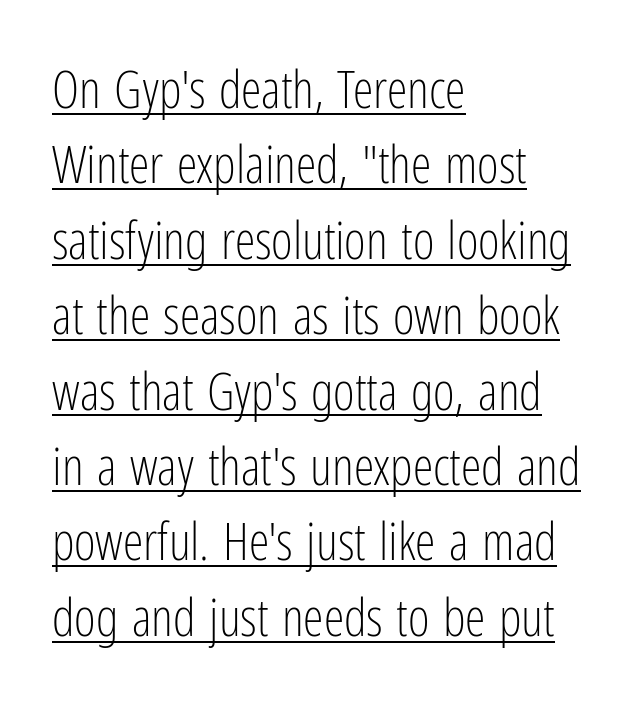
Q: Is the text bold? A: No.
Q: Is the text italic (slanted)? A: No, it is upright.
Q: Is the typeface a serif or a sans-serif typeface? A: Sans-serif.
Q: Is the text underlined? A: Yes.
Q: How is the paragraph aligned? A: Left-aligned.
Q: Is the spacing between letters normal or unusually wide? A: Normal.
Q: Is the spacing between lines tight, normal or loose? A: Normal.
Q: Width (condensed, normal, or wide)? A: Condensed.
Q: Stroke contrast? A: Low.
Q: x-height? A: Medium.
Q: Monospaced? A: No.
